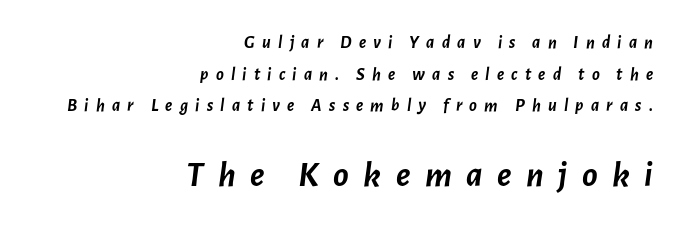
The image shows 36 px semibold type, italic (leaning right); set right-aligned, line spacing 1.76x, unusually wide letter spacing (+0.4 em), not underlined; the second (bottom) block is 2.0x larger; low stroke contrast and a medium x-height.
